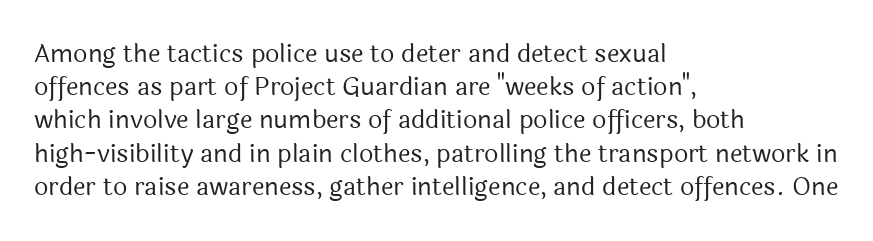
The image shows 25 px text type, upright; set left-aligned, normal line spacing (1.33x), normal letter spacing, not underlined.
